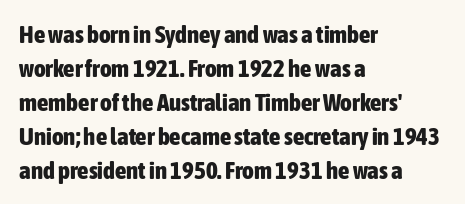
{"italic": "no", "bold": "yes", "underline": "no", "align": "left", "line_spacing": "normal", "line_spacing_ratio": 1.36, "letter_spacing": "normal", "letter_spacing_em": 0.0, "glyph_px": 25}
